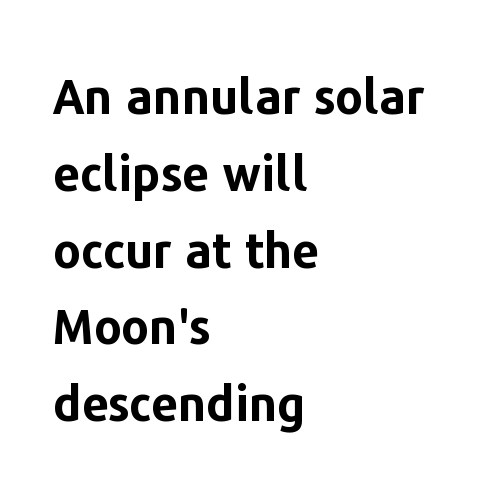
The image shows 48 px bold sans-serif type, upright; set left-aligned, normal line spacing (1.6x), normal letter spacing, not underlined; low stroke contrast and a medium x-height.
